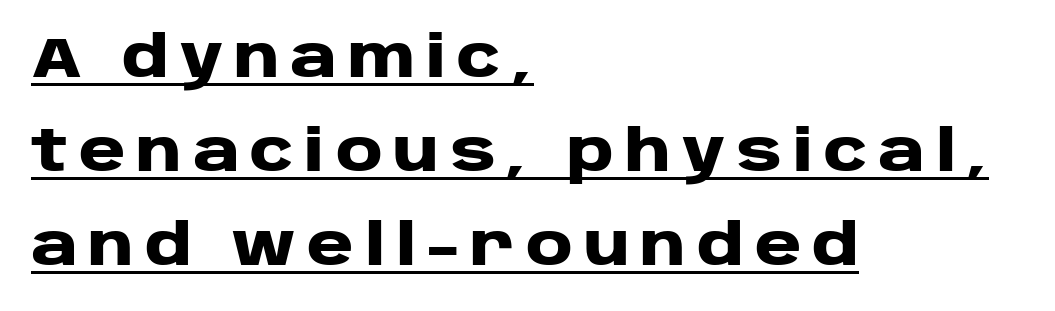
These lines sit exactly where default settings would place them. This is roman type, the default non-slanted kind. Leftover space on each line is placed entirely after the last word. The letters are bold, with thick, heavy strokes.
